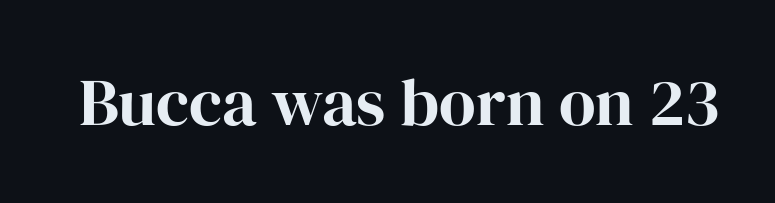
Q: Is the text bold? A: Yes.
Q: Is the text italic (slanted)? A: No, it is upright.
Q: Is the typeface a serif or a sans-serif typeface? A: Serif.
Q: Is the text underlined? A: No.
Q: Is the spacing between letters normal or unusually wide? A: Normal.
Q: Width (condensed, normal, or wide)? A: Normal.
Q: Stroke contrast? A: High.
Q: x-height? A: Medium.
Q: Monospaced? A: No.
